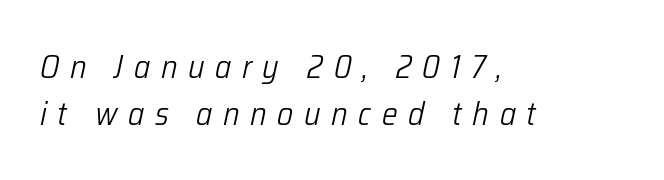
{"italic": "yes", "lean": "right", "slant_degrees": 12, "bold": "no", "weight": "light", "width": "condensed", "stroke_contrast": "low", "x_height": "medium", "monospaced": "no", "underline": "no", "align": "left", "line_spacing": "normal", "line_spacing_ratio": 1.42, "letter_spacing": "wide", "letter_spacing_em": 0.32, "glyph_px": 33}
